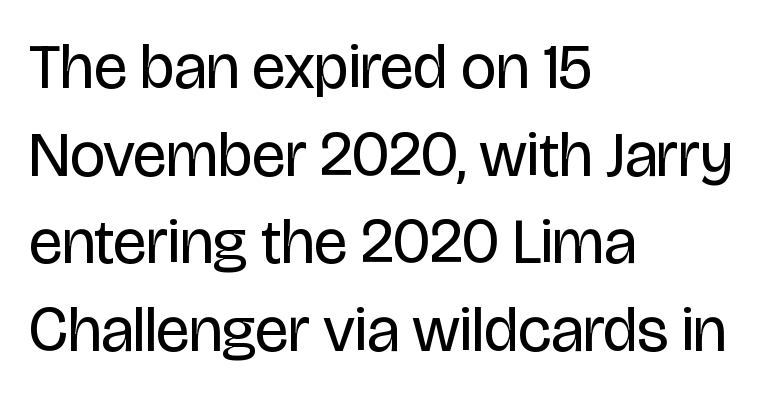
Q: Is the text bold? A: No.
Q: Is the text italic (slanted)? A: No, it is upright.
Q: Is the typeface a serif or a sans-serif typeface? A: Sans-serif.
Q: Is the text underlined? A: No.
Q: How is the paragraph aligned? A: Left-aligned.
Q: Is the spacing between letters normal or unusually wide? A: Normal.
Q: Is the spacing between lines tight, normal or loose? A: Normal.
Q: Width (condensed, normal, or wide)? A: Condensed.
Q: Stroke contrast? A: Low.
Q: x-height? A: Large.
Q: Monospaced? A: No.
